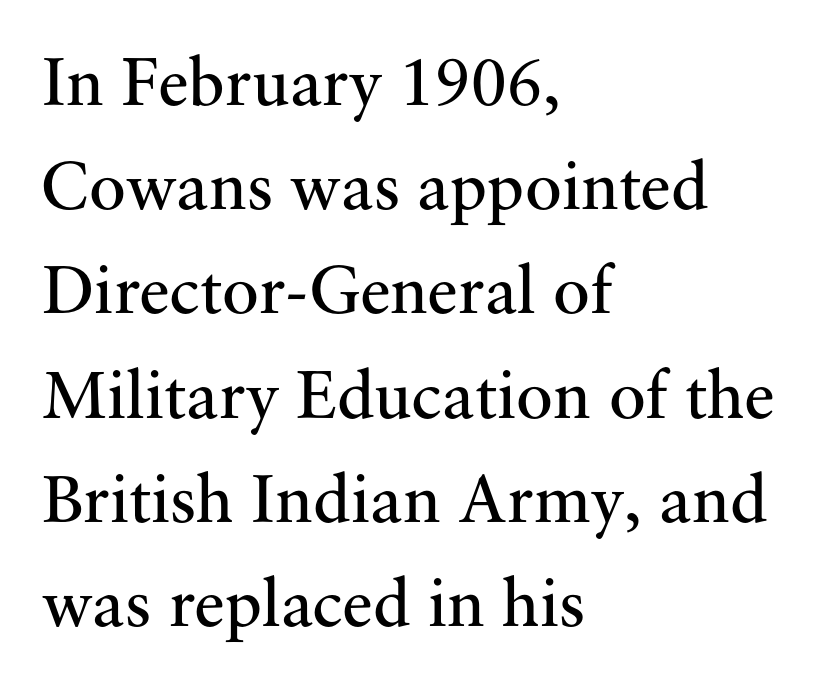
{"serif": "yes", "italic": "no", "bold": "no", "weight": "regular", "width": "normal", "stroke_contrast": "medium", "x_height": "small", "monospaced": "no", "underline": "no", "align": "left", "line_spacing": "normal", "line_spacing_ratio": 1.51, "letter_spacing": "normal", "letter_spacing_em": 0.0, "glyph_px": 69}
